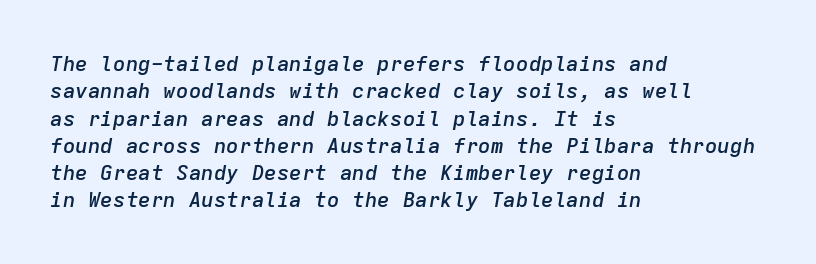
The face used here is rendered with its standard letterfit. Underline: absent. Weight: semibold (demi). It's the slanting kind of type.
